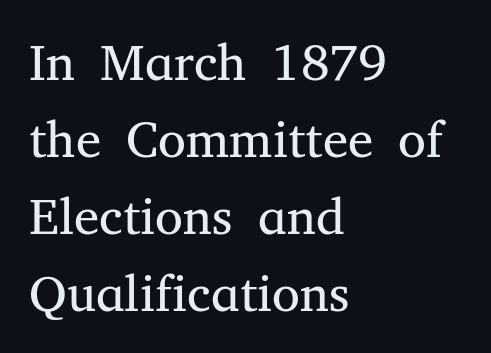
{"serif": "yes", "italic": "no", "bold": "no", "weight": "regular", "width": "normal", "stroke_contrast": "medium", "x_height": "medium", "monospaced": "no", "underline": "no", "align": "left", "line_spacing": "normal", "line_spacing_ratio": 1.51, "letter_spacing": "normal", "letter_spacing_em": 0.0, "glyph_px": 51}
